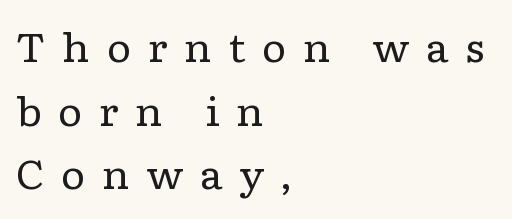
Q: Is the text bold? A: No.
Q: Is the text italic (slanted)? A: No, it is upright.
Q: Is the typeface a serif or a sans-serif typeface? A: Serif.
Q: Is the text underlined? A: No.
Q: How is the paragraph aligned? A: Left-aligned.
Q: Is the spacing between letters normal or unusually wide? A: Unusually wide.
Q: Is the spacing between lines tight, normal or loose? A: Normal.
Q: Width (condensed, normal, or wide)? A: Wide.
Q: Stroke contrast? A: Low.
Q: x-height? A: Medium.
Q: Monospaced? A: No.
